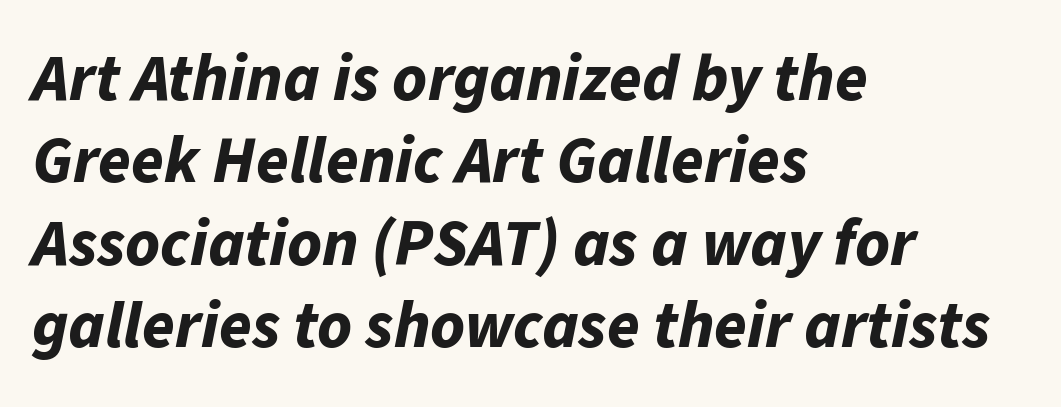
Layout note: lines flush left. The rendering uses natural spacing where letterforms have individual widths. Students, observe: this is what conventionally led text looks like. A dark, heavy texture on the line: the type is bold.
